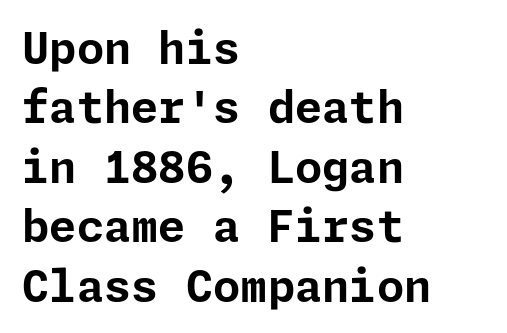
The image shows 44 px bold sans-serif type, upright; set left-aligned, normal line spacing (1.35x), normal letter spacing, not underlined; low stroke contrast and a medium x-height.
